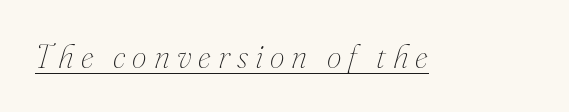
Tracking value appears strongly positive — letters spread wide. The letters advance in unequal steps, a hallmark of proportional type. No letter is thick-stroked: the sample isn't bold. The specimen reads as italic at a glance. Underline: present.
